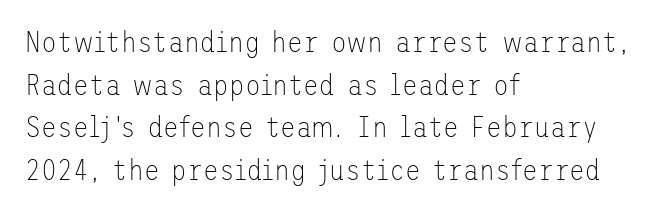
No italicization has been applied; the sample stays upright. One-word summary of the alignment: left. The block of text has a typical density, with ordinary space between rows. The passage shown is not bold in any degree.
